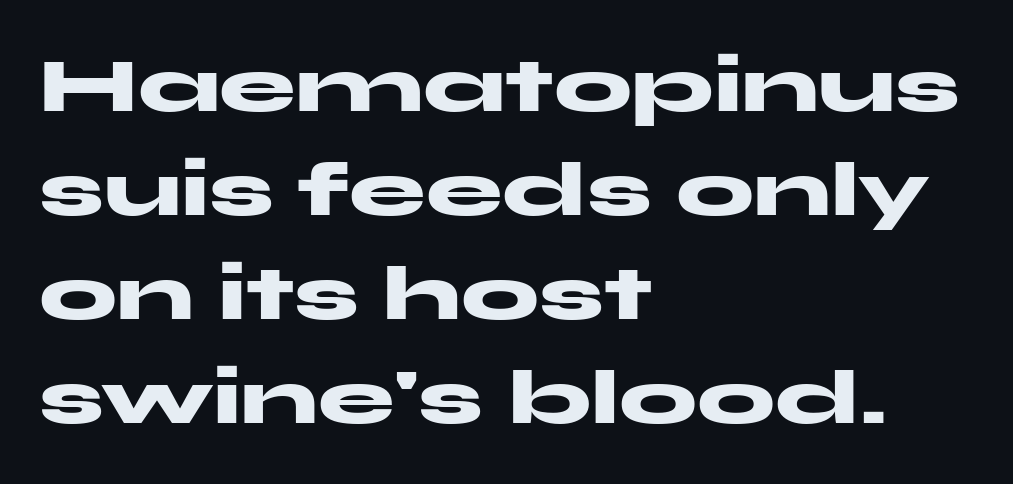
Q: Is the text bold? A: Yes.
Q: Is the text italic (slanted)? A: No, it is upright.
Q: Is the typeface a serif or a sans-serif typeface? A: Sans-serif.
Q: Is the text underlined? A: No.
Q: How is the paragraph aligned? A: Left-aligned.
Q: Is the spacing between letters normal or unusually wide? A: Normal.
Q: Is the spacing between lines tight, normal or loose? A: Normal.
Q: Width (condensed, normal, or wide)? A: Wide.
Q: Stroke contrast? A: Medium.
Q: x-height? A: Medium.
Q: Monospaced? A: No.
